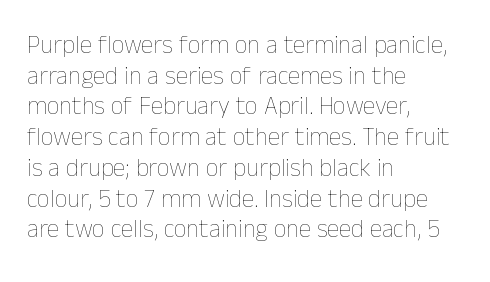
The letters look calm and open, with moderate or lighter stems. Descenders are the only things crossing below the line. Left-aligned paragraph, ragged on the right. Short note: letters normally spaced.
